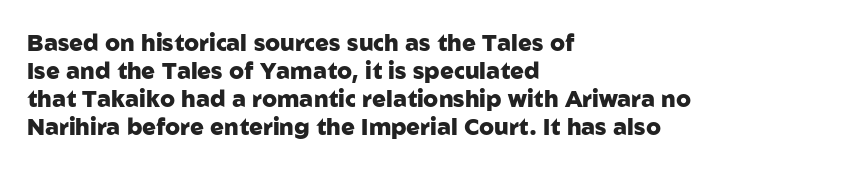
The image shows 23 px bold type, upright; set left-aligned, line spacing 1.22x, normal letter spacing, not underlined.
